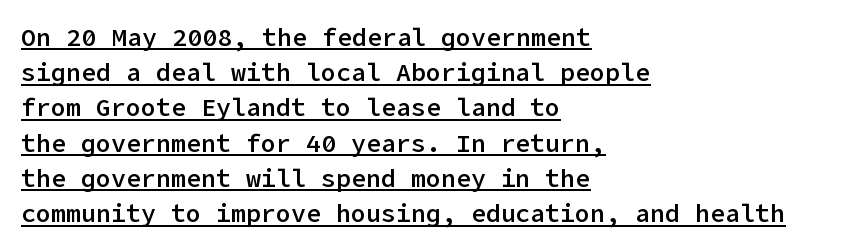
Words appear dense and cohesive because spacing is normal. Rendered with straight, roman letterforms. Does the copy run flush right? No — it runs flush left. Summary of vertical rhythm: regular, with standard interline spacing. Emphasis by weight is partial: semibold. Decoration check: the copy is underlined.
